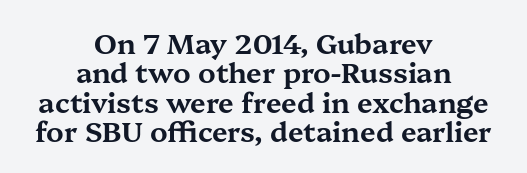
Q: Is the text italic (slanted)? A: No, it is upright.
Q: Is the typeface a serif or a sans-serif typeface? A: Serif.
Q: Is the text underlined? A: No.
Q: How is the paragraph aligned? A: Centered.
Q: Is the spacing between letters normal or unusually wide? A: Normal.
Q: Is the spacing between lines tight, normal or loose? A: Tight.
Q: Width (condensed, normal, or wide)? A: Wide.
Q: Stroke contrast? A: Medium.
Q: x-height? A: Medium.
Q: Monospaced? A: No.
